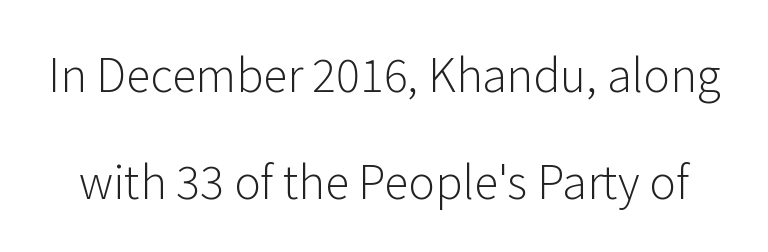
Observe the absence of serifs on each vertical stroke in this sample. Varying glyph widths throughout — classic text-font behaviour. This reads as an unemphasized weight, regular at the heaviest. The space between consecutive lines is lavish.
